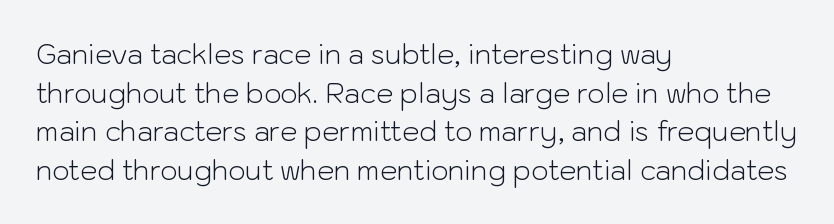
Stroke thickness stays within the range of a standard reading face or lighter. Notice how descenders clear the ascenders below comfortably — that's standard leading. There is no visible air inserted between adjacent glyphs. Casual observation: everything's shoved over to the left. The specimen omits any rule beneath the text block's lines. The letters stand straight up with perfectly vertical stems.
